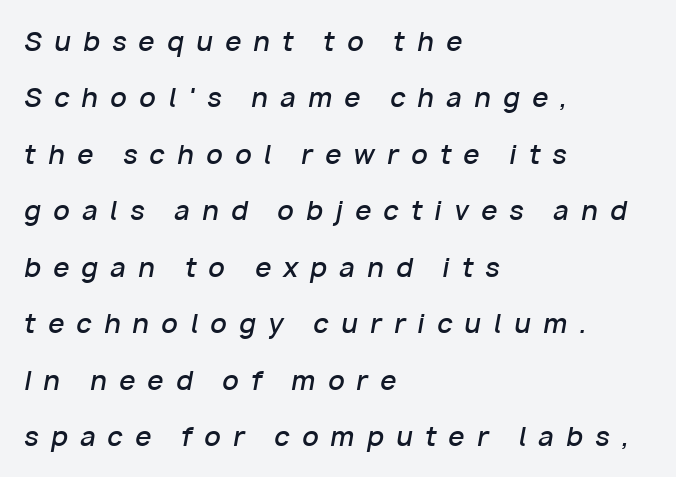
{"italic": "yes", "lean": "right", "slant_degrees": 10, "bold": "semi", "underline": "no", "align": "left", "line_spacing": "loose", "line_spacing_ratio": 2.17, "letter_spacing": "wide", "letter_spacing_em": 0.47, "glyph_px": 26}
